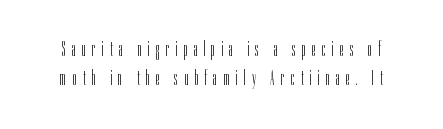
The lines sit at an ordinary, default distance from one another. Decoration check: the copy has no underline. Italic? Not at all — the glyphs are vertical. Here the glyphs are tracked loosely, breaking word shapes into spaced letters. Compared with a typical body face, this is equally light or lighter still.
